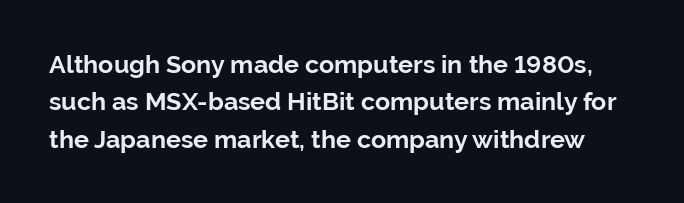
The image shows 25 px bold type, upright; set normal line spacing (1.5x), normal letter spacing, not underlined.
